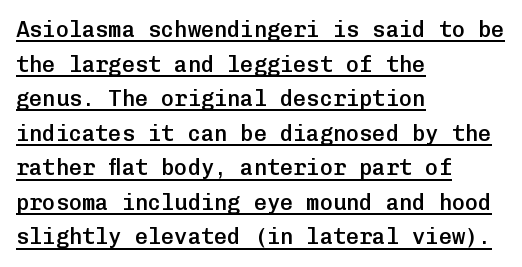
Q: Is the text bold? A: Semi-bold.
Q: Is the text italic (slanted)? A: No, it is upright.
Q: Is the text underlined? A: Yes.
Q: How is the paragraph aligned? A: Left-aligned.
Q: Is the spacing between letters normal or unusually wide? A: Normal.
Q: Is the spacing between lines tight, normal or loose? A: Normal.
